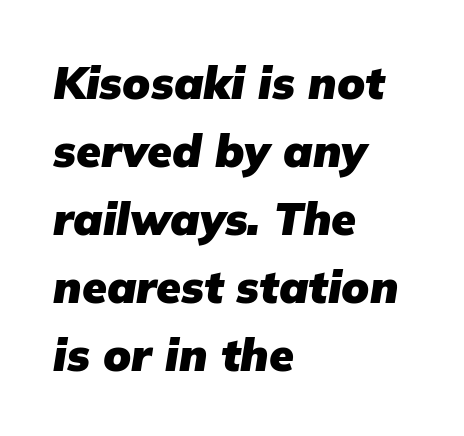
{"italic": "yes", "lean": "right", "slant_degrees": 9, "bold": "yes", "weight": "heavy", "width": "normal", "stroke_contrast": "low", "x_height": "medium", "monospaced": "no", "underline": "no", "align": "left", "line_spacing": "normal", "line_spacing_ratio": 1.51, "letter_spacing": "normal", "letter_spacing_em": 0.0, "glyph_px": 45}
